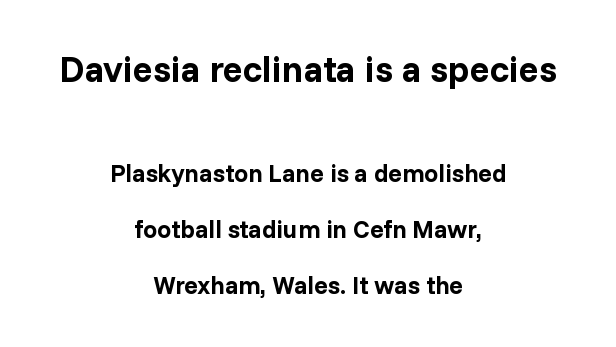
{"serif": "no", "italic": "no", "bold": "yes", "weight": "bold", "width": "normal", "stroke_contrast": "low", "x_height": "medium", "monospaced": "no", "underline": "no", "align": "center", "line_spacing": "loose", "line_spacing_ratio": 2.24, "letter_spacing": "normal", "letter_spacing_em": 0.0, "larger_block": "first", "size_ratio": 1.48, "glyph_px": 37}
